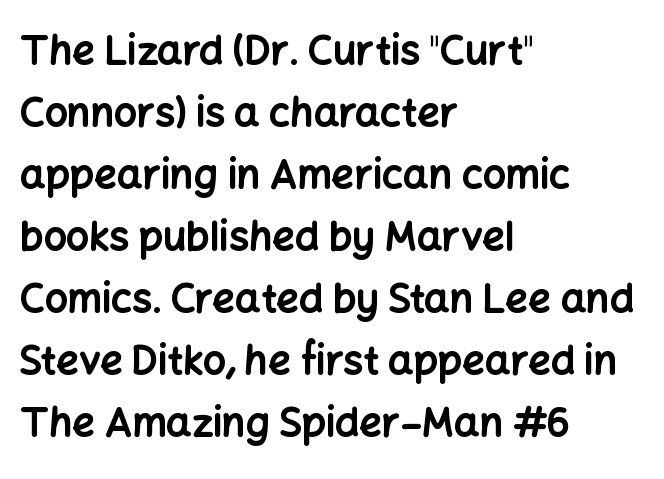
The image shows 40 px bold sans-serif type, upright; set left-aligned, normal line spacing (1.55x), normal letter spacing, not underlined; low stroke contrast and a medium x-height.
